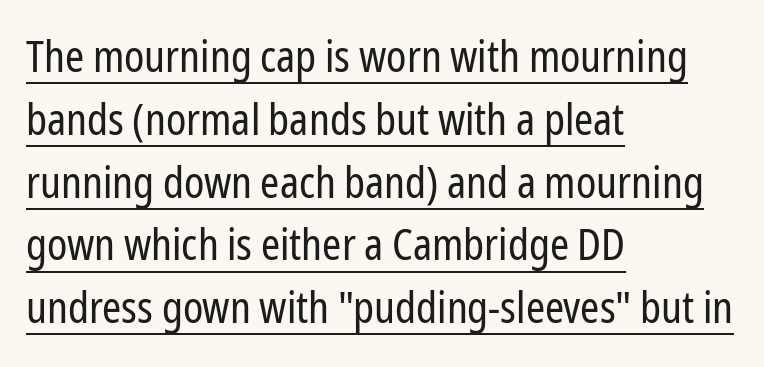
{"serif": "no", "italic": "no", "bold": "no", "weight": "regular", "width": "condensed", "stroke_contrast": "low", "x_height": "medium", "monospaced": "no", "underline": "yes", "align": "left", "line_spacing": "normal", "line_spacing_ratio": 1.46, "letter_spacing": "normal", "letter_spacing_em": 0.0, "glyph_px": 43}
